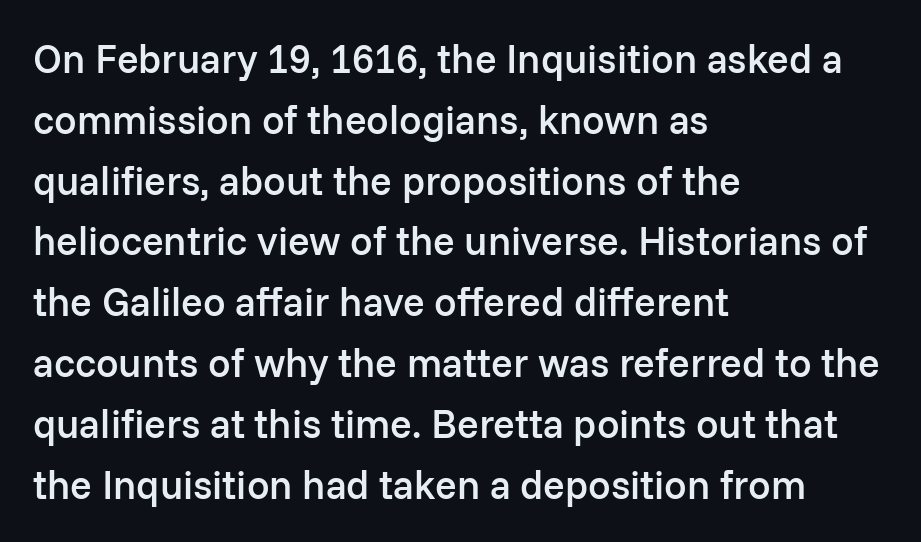
The image shows 40 px semibold sans-serif type, upright; set left-aligned, normal line spacing (1.52x), normal letter spacing, not underlined; low stroke contrast and a medium x-height.
